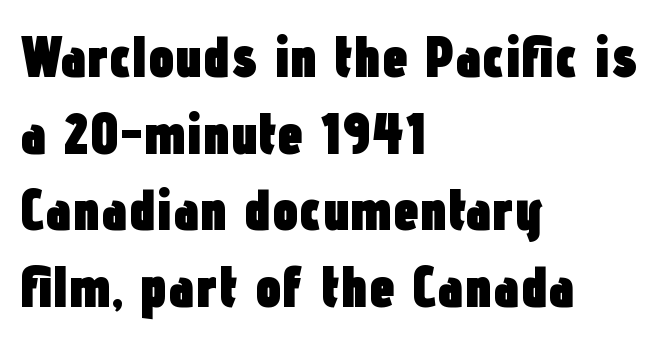
Q: Is the text bold? A: Yes.
Q: Is the text italic (slanted)? A: No, it is upright.
Q: Is the typeface a serif or a sans-serif typeface? A: Sans-serif.
Q: Is the text underlined? A: No.
Q: How is the paragraph aligned? A: Left-aligned.
Q: Is the spacing between letters normal or unusually wide? A: Normal.
Q: Is the spacing between lines tight, normal or loose? A: Normal.
Q: Width (condensed, normal, or wide)? A: Condensed.
Q: Stroke contrast? A: Low.
Q: x-height? A: Medium.
Q: Monospaced? A: No.
